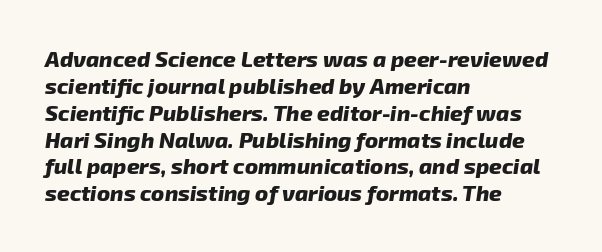
{"italic": "yes", "lean": "right", "slant_degrees": 8, "bold": "yes", "underline": "no", "align": "left", "line_spacing_ratio": 1.22, "letter_spacing": "normal", "letter_spacing_em": 0.0, "glyph_px": 22}
